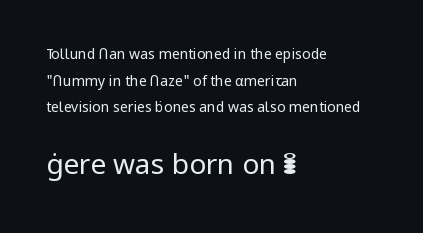
This sample uses an upright cut, with every glyph sitting square on the baseline. Scale increases going downward across the two blocks. Do the characters align in a grid? No, the font is proportional. Letters have the restrained weight of plain body copy at most. Rows of type keep a wide berth in the vertical direction.
